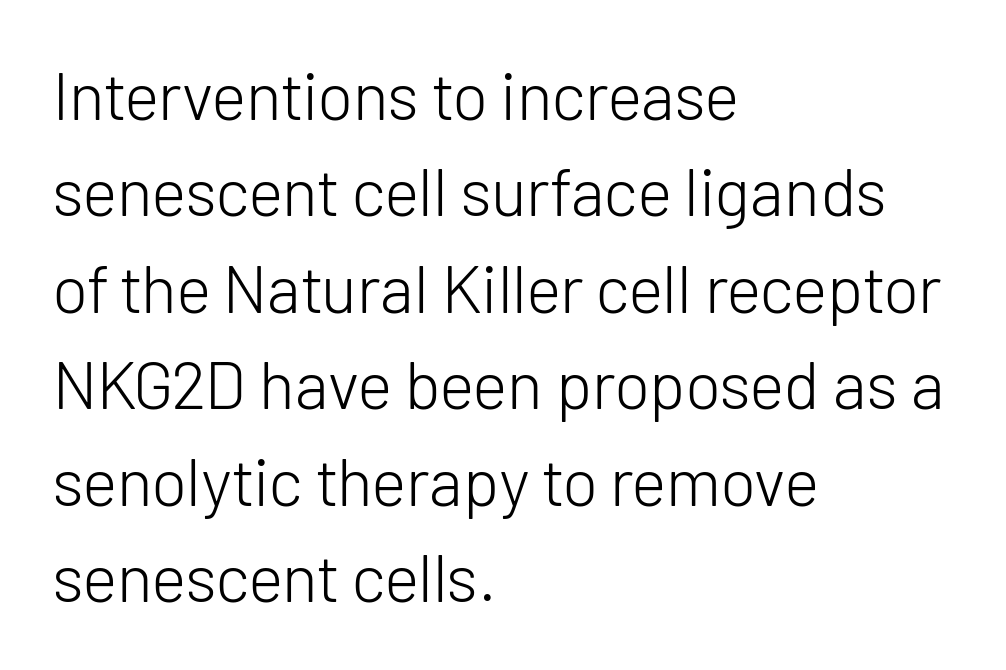
The image shows 67 px light sans-serif type, upright; set left-aligned, normal line spacing (1.44x), normal letter spacing, not underlined; low stroke contrast and a medium x-height.
